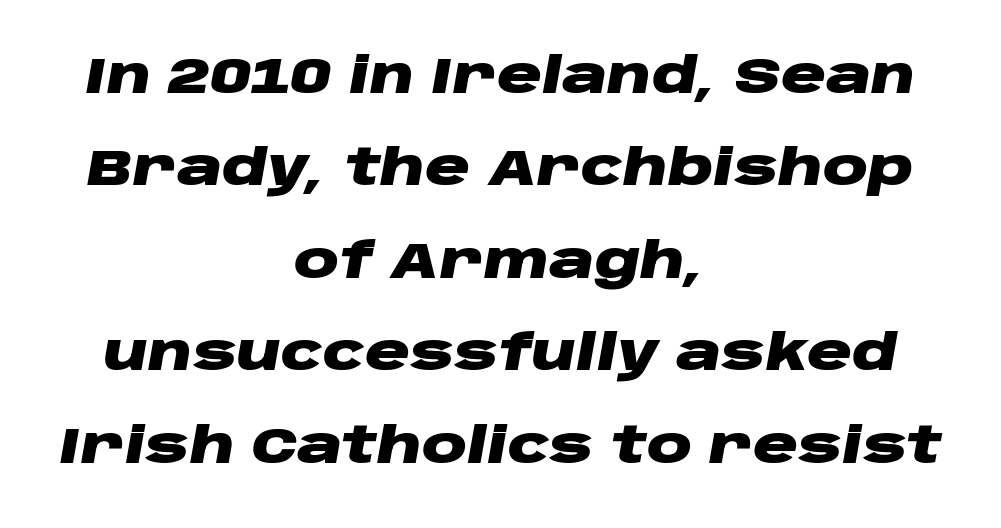
The image shows 50 px heavy, wide type, italic (leaning right); set centered, line spacing 1.85x, normal letter spacing, not underlined; low stroke contrast and a large x-height.
